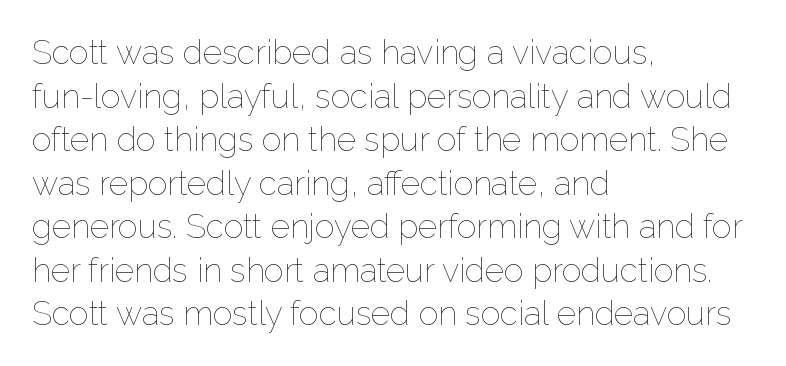
The image shows 33 px thin type, upright; set left-aligned, normal line spacing (1.32x), normal letter spacing, not underlined; low stroke contrast and a medium x-height.
